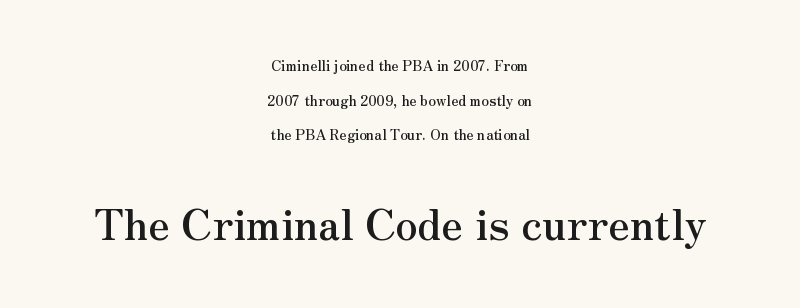
Each new line begins a long way beneath the previous one. Short and long lines alike share a common midpoint. Clear beneath every line of the passage. Characters follow at the spacing the type designer built in. You could not count columns in this text — the font is proportionally spaced.
